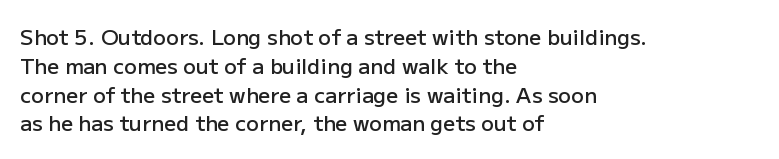
{"italic": "no", "bold": "semi", "underline": "no", "align": "left", "line_spacing": "normal", "line_spacing_ratio": 1.37, "letter_spacing": "normal", "letter_spacing_em": 0.0, "glyph_px": 21}
